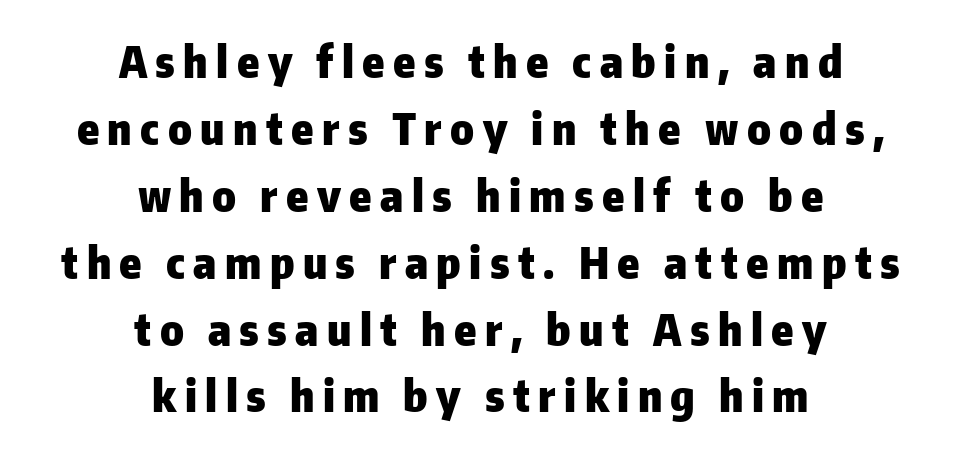
Q: Is the text bold? A: Yes.
Q: Is the text italic (slanted)? A: No, it is upright.
Q: Is the typeface a serif or a sans-serif typeface? A: Sans-serif.
Q: Is the text underlined? A: No.
Q: How is the paragraph aligned? A: Centered.
Q: Is the spacing between lines tight, normal or loose? A: Normal.
Q: Width (condensed, normal, or wide)? A: Normal.
Q: Stroke contrast? A: Low.
Q: x-height? A: Medium.
Q: Monospaced? A: No.
